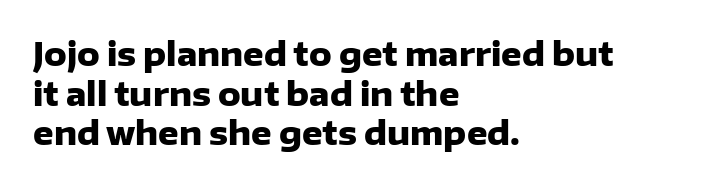
The image shows 32 px heavy sans-serif type, upright; set left-aligned, line spacing 1.24x, normal letter spacing, not underlined; low stroke contrast and a medium x-height.
